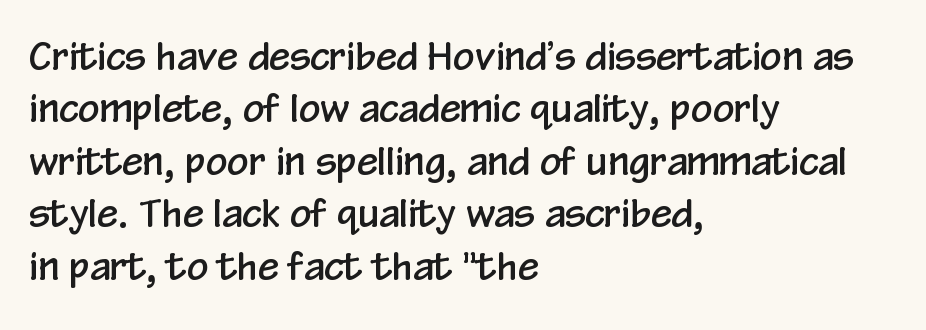
{"serif": "no", "italic": "no", "width": "condensed", "stroke_contrast": "low", "x_height": "medium", "monospaced": "no", "underline": "no", "align": "left", "line_spacing": "normal", "line_spacing_ratio": 1.38, "letter_spacing": "normal", "letter_spacing_em": 0.0, "glyph_px": 38}
